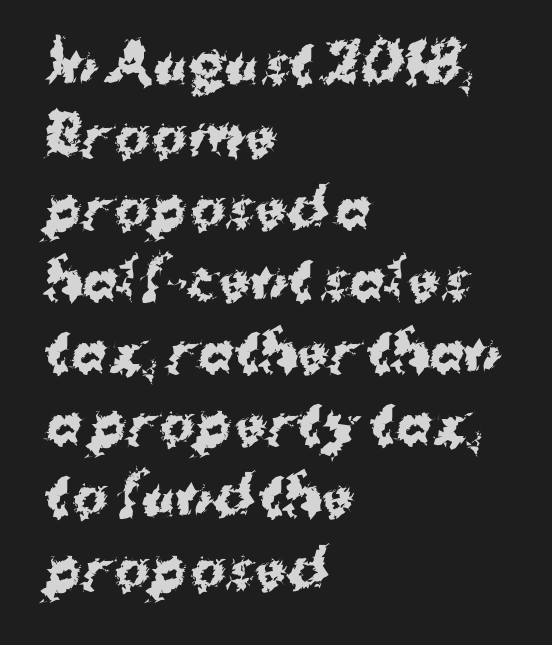
{"serif": "no", "bold": "yes", "weight": "bold", "width": "normal", "stroke_contrast": "medium", "x_height": "medium", "monospaced": "no", "underline": "no", "align": "left", "line_spacing": "normal", "line_spacing_ratio": 1.36, "letter_spacing": "normal", "letter_spacing_em": 0.0, "glyph_px": 53}
